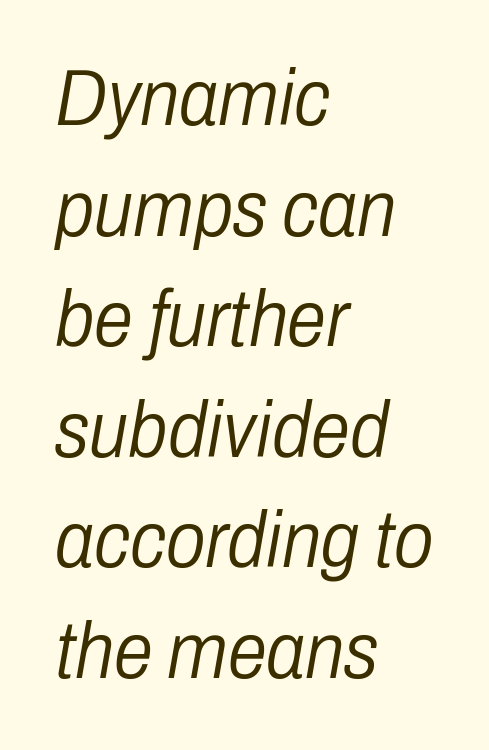
Caption: multi-line text, flush left, ragged right. Quick note: underline off. Weight: in the light-to-regular range. Short note: letters normally spaced. The rendering uses a moderate line-height, typical for paragraphs. These lines were composed using italics.
